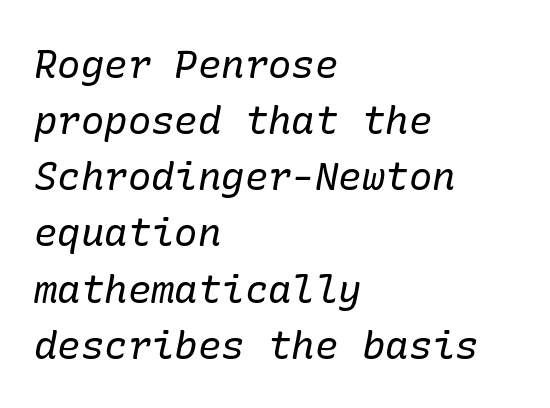
Q: Is the text bold? A: No.
Q: Is the text italic (slanted)? A: Yes, it leans right by about 10 degrees.
Q: Is the typeface a serif or a sans-serif typeface? A: Sans-serif.
Q: Is the text underlined? A: No.
Q: How is the paragraph aligned? A: Left-aligned.
Q: Is the spacing between letters normal or unusually wide? A: Normal.
Q: Is the spacing between lines tight, normal or loose? A: Normal.
Q: Width (condensed, normal, or wide)? A: Normal.
Q: Stroke contrast? A: Low.
Q: x-height? A: Medium.
